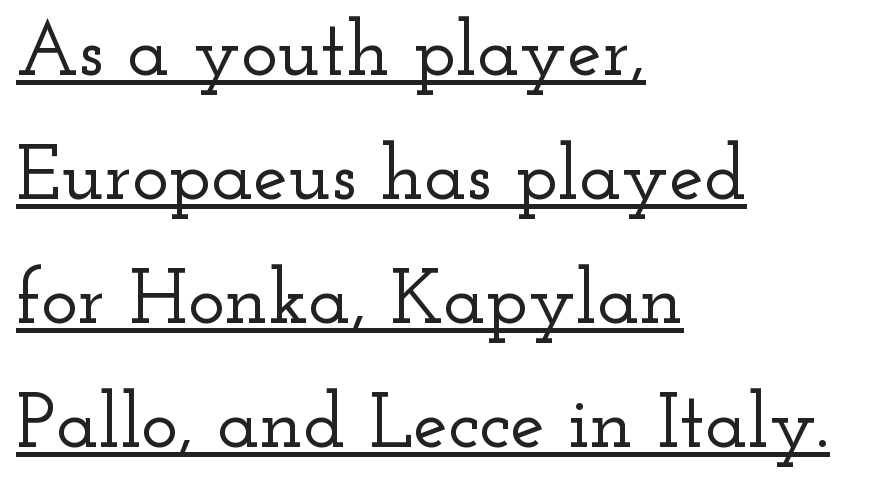
Spacing between characters is what you'd get straight out of the box. Style check: upright. These lines are set flush left with a ragged right edge. Little horizontal feet cap the strokes, marking this as serif type.
